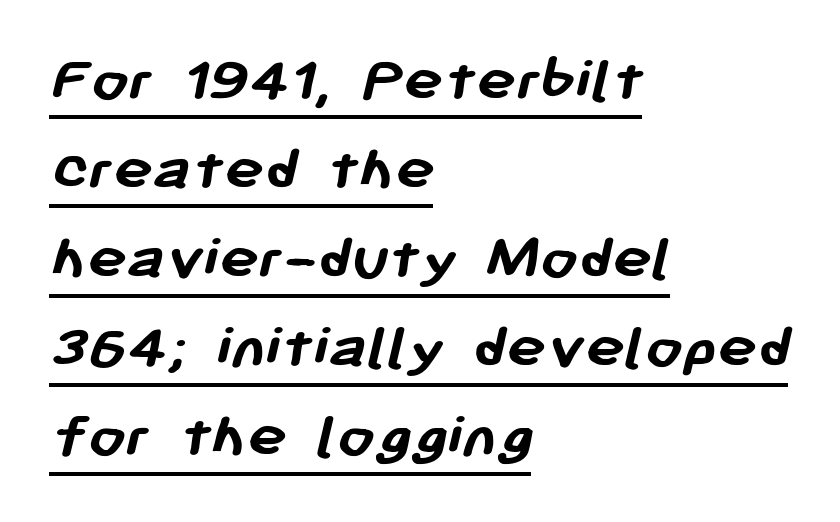
The image shows 66 px semibold sans-serif type; set left-aligned, normal line spacing (1.35x), normal letter spacing, underlined; low stroke contrast and a medium x-height.
